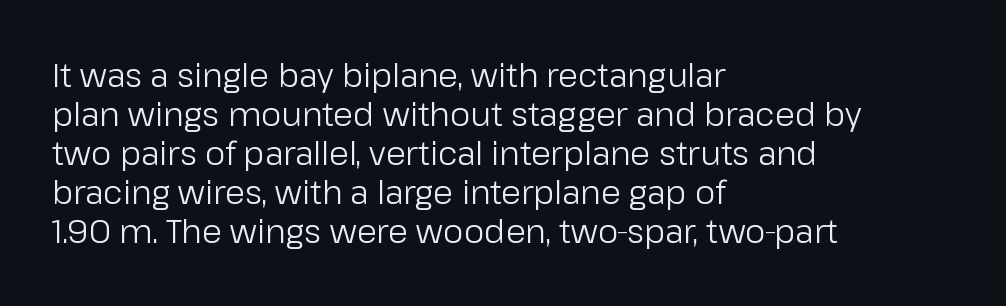
The image shows 32 px regular-weight sans-serif type, upright; set left-aligned, line spacing 1.22x, normal letter spacing, not underlined; low stroke contrast and a medium x-height.
